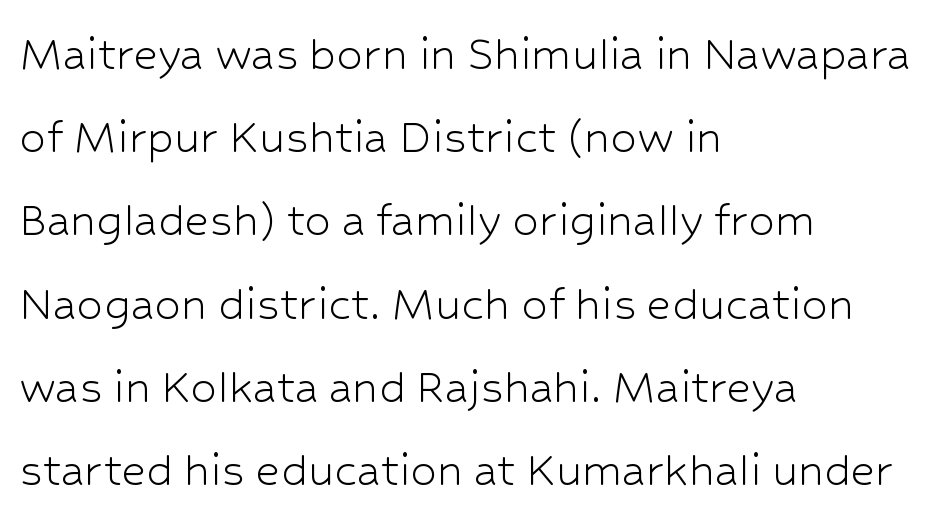
The image shows 53 px light sans-serif type, upright; set left-aligned, normal line spacing (1.57x), normal letter spacing, not underlined; low stroke contrast and a medium x-height.
